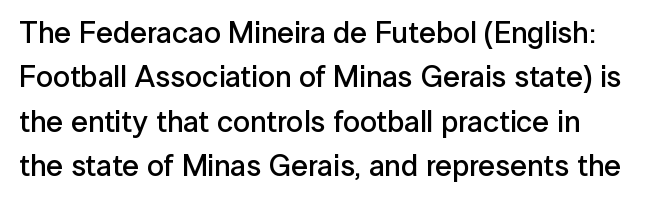
The image shows 30 px semibold sans-serif type, upright; set normal line spacing (1.48x), normal letter spacing, not underlined; low stroke contrast and a medium x-height.
